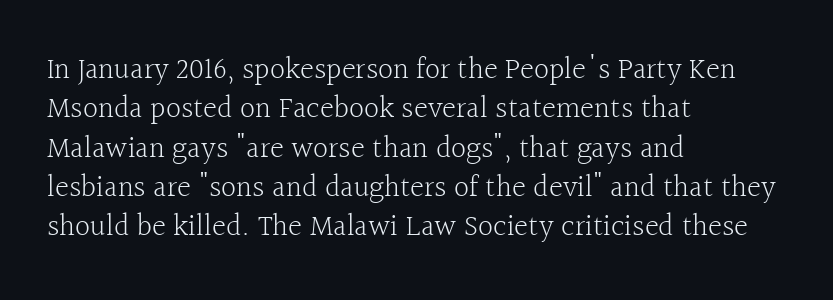
Q: Is the text bold? A: No.
Q: Is the text italic (slanted)? A: No, it is upright.
Q: Is the typeface a serif or a sans-serif typeface? A: Serif.
Q: Is the text underlined? A: No.
Q: How is the paragraph aligned? A: Left-aligned.
Q: Is the spacing between letters normal or unusually wide? A: Normal.
Q: Is the spacing between lines tight, normal or loose? A: Normal.
Q: Width (condensed, normal, or wide)? A: Normal.
Q: x-height? A: Medium.
Q: Monospaced? A: No.
